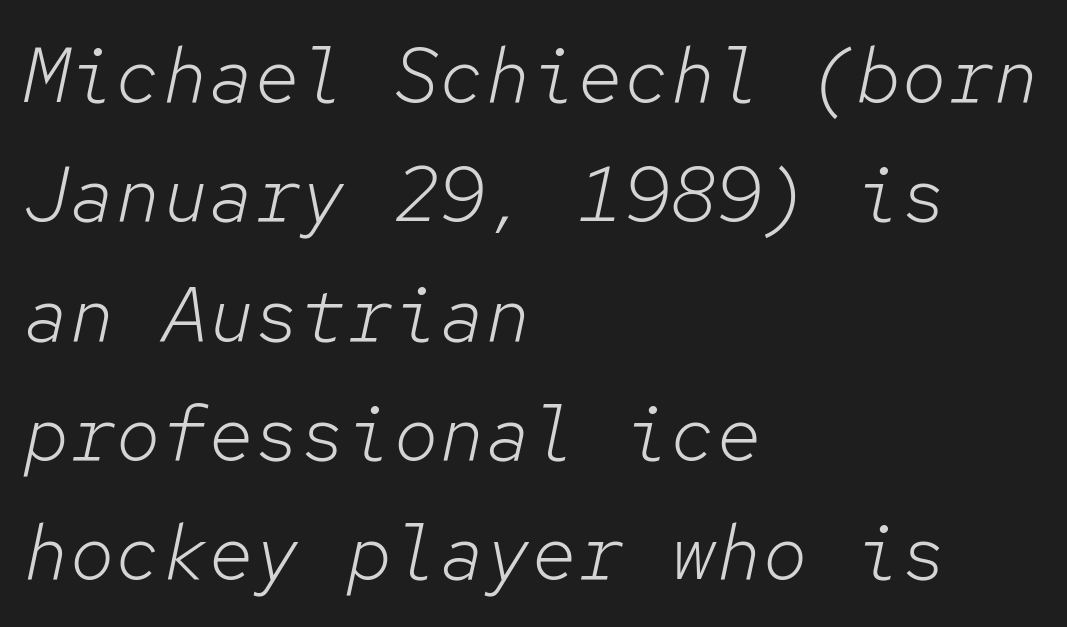
Is this a fixed-width face? Yes — each glyph sits in an identical cell. The designer left line spacing at the default. Does the copy run flush right? No — it runs flush left. Glyph-to-glyph distance matches everyday printed text. No word sits above an underline.
